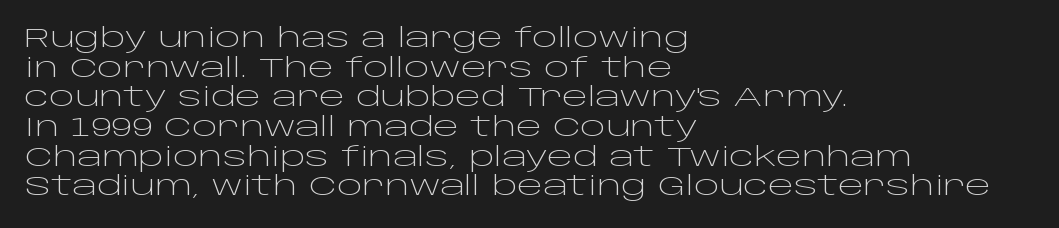
Q: Is the text bold? A: No.
Q: Is the text italic (slanted)? A: No, it is upright.
Q: Is the text underlined? A: No.
Q: How is the paragraph aligned? A: Left-aligned.
Q: Is the spacing between letters normal or unusually wide? A: Normal.
Q: Is the spacing between lines tight, normal or loose? A: Tight.
